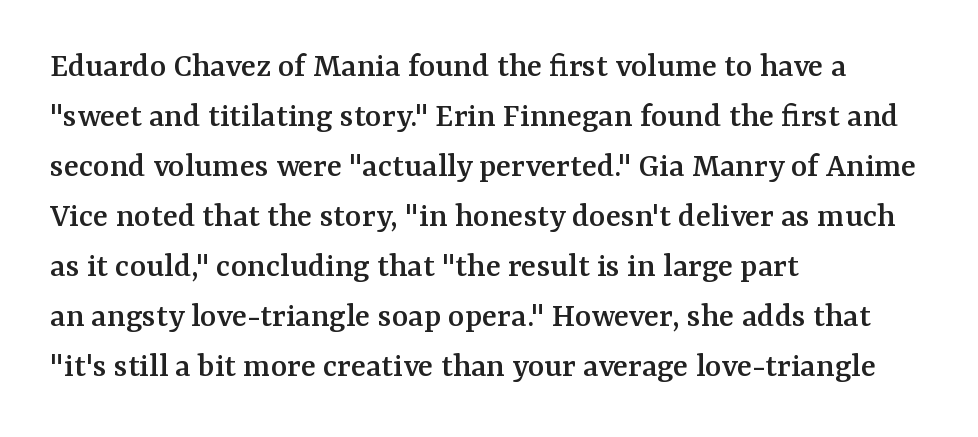
Q: Is the text italic (slanted)? A: No, it is upright.
Q: Is the typeface a serif or a sans-serif typeface? A: Serif.
Q: Is the text underlined? A: No.
Q: How is the paragraph aligned? A: Left-aligned.
Q: Is the spacing between letters normal or unusually wide? A: Normal.
Q: Is the spacing between lines tight, normal or loose? A: Normal.
Q: Width (condensed, normal, or wide)? A: Normal.
Q: Stroke contrast? A: Medium.
Q: x-height? A: Medium.
Q: Monospaced? A: No.
